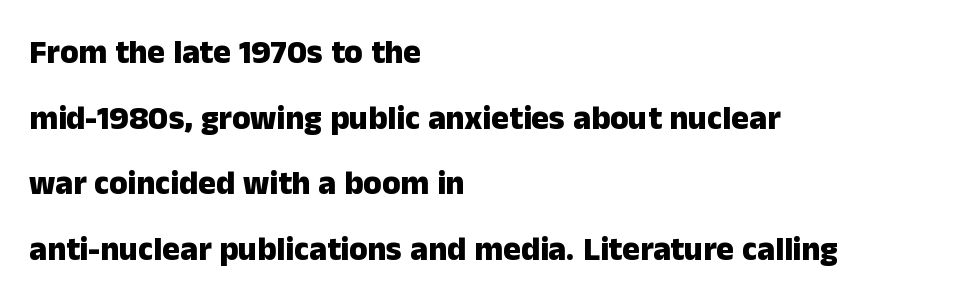
Q: Is the text bold? A: Yes.
Q: Is the text italic (slanted)? A: No, it is upright.
Q: Is the typeface a serif or a sans-serif typeface? A: Sans-serif.
Q: Is the text underlined? A: No.
Q: How is the paragraph aligned? A: Left-aligned.
Q: Is the spacing between letters normal or unusually wide? A: Normal.
Q: Is the spacing between lines tight, normal or loose? A: Loose.
Q: Width (condensed, normal, or wide)? A: Normal.
Q: Stroke contrast? A: Low.
Q: x-height? A: Medium.
Q: Monospaced? A: No.
